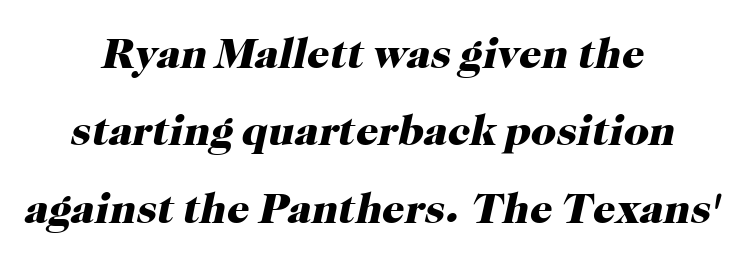
{"serif": "yes", "italic": "yes", "lean": "right", "slant_degrees": 12, "bold": "yes", "weight": "heavy", "width": "normal", "stroke_contrast": "high", "x_height": "medium", "monospaced": "no", "underline": "no", "align": "center", "line_spacing_ratio": 1.76, "letter_spacing": "normal", "letter_spacing_em": 0.0, "glyph_px": 44}
